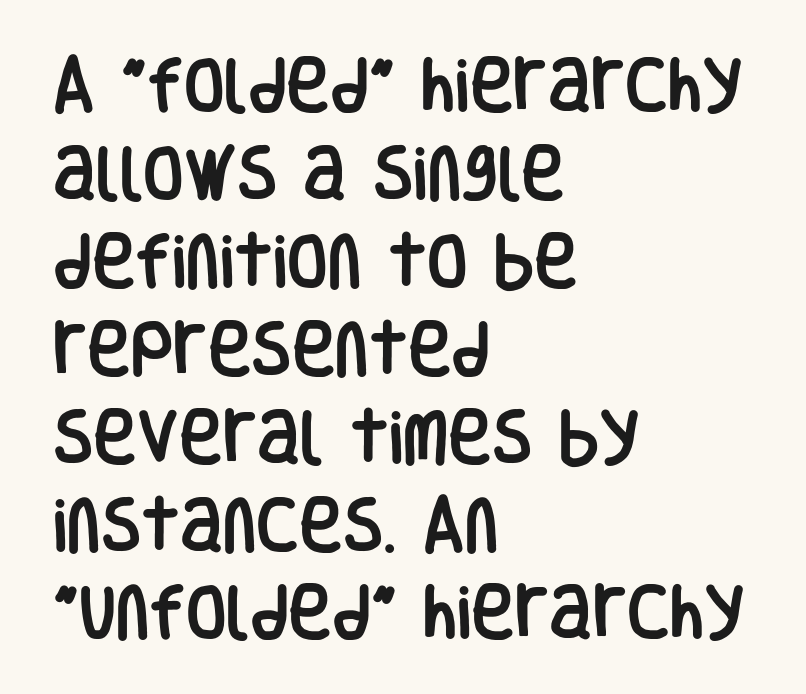
Q: Is the text italic (slanted)? A: No, it is upright.
Q: Is the typeface a serif or a sans-serif typeface? A: Sans-serif.
Q: Is the text underlined? A: No.
Q: How is the paragraph aligned? A: Left-aligned.
Q: Is the spacing between letters normal or unusually wide? A: Normal.
Q: Is the spacing between lines tight, normal or loose? A: Normal.
Q: Width (condensed, normal, or wide)? A: Condensed.
Q: Stroke contrast? A: Low.
Q: x-height? A: Large.
Q: Monospaced? A: No.
